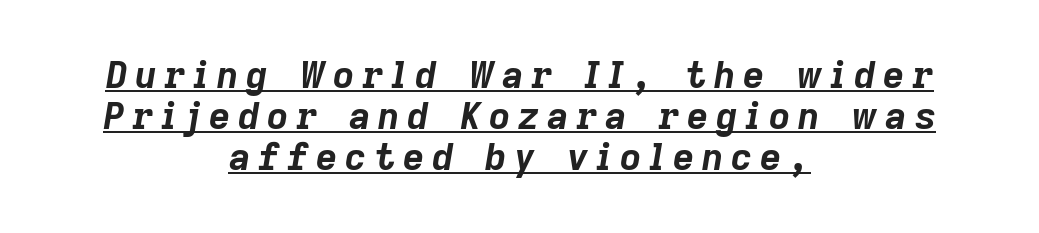
Q: Is the text bold? A: Yes.
Q: Is the text italic (slanted)? A: Yes, it leans right by about 9 degrees.
Q: Is the text underlined? A: Yes.
Q: How is the paragraph aligned? A: Centered.
Q: Is the spacing between letters normal or unusually wide? A: Unusually wide.
Q: Is the spacing between lines tight, normal or loose? A: Tight.
Q: Width (condensed, normal, or wide)? A: Normal.
Q: Stroke contrast? A: Low.
Q: x-height? A: Medium.
Q: Monospaced? A: No.
